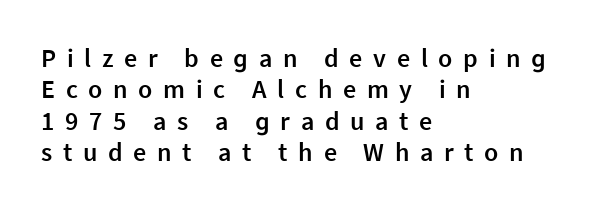
Q: Is the text bold? A: Semi-bold.
Q: Is the text italic (slanted)? A: No, it is upright.
Q: Is the text underlined? A: No.
Q: How is the paragraph aligned? A: Left-aligned.
Q: Is the spacing between letters normal or unusually wide? A: Unusually wide.
